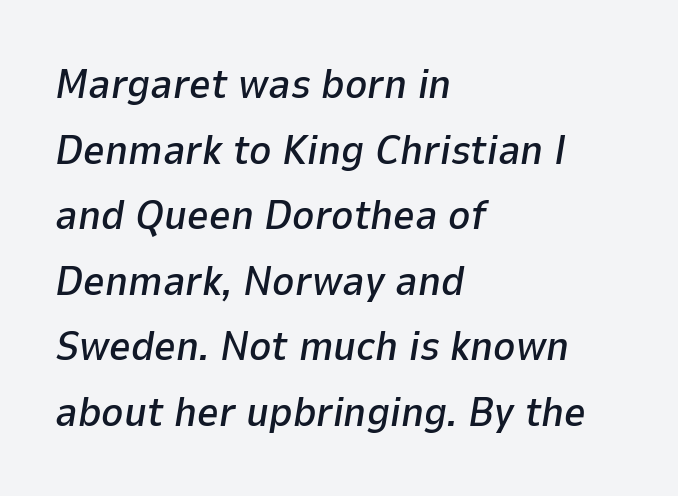
The image shows 42 px text type, italic (leaning right); set left-aligned, normal line spacing (1.56x), normal letter spacing, not underlined; low stroke contrast and a medium x-height.
